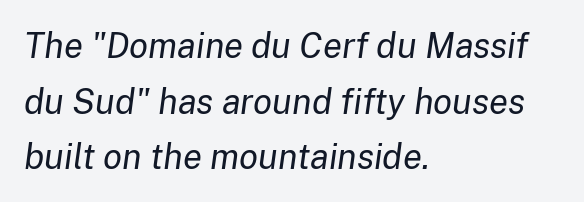
Does extra space separate the letters? No, they use regular spacing. This block has exactly the height ordinary leading produces. The rendering anchors every line to the left-hand side. The strokes carry an ordinary text weight at most. Each letter keeps its own natural width here, so spacing adapts to shape. When letters slant like this, we call the style italic.
